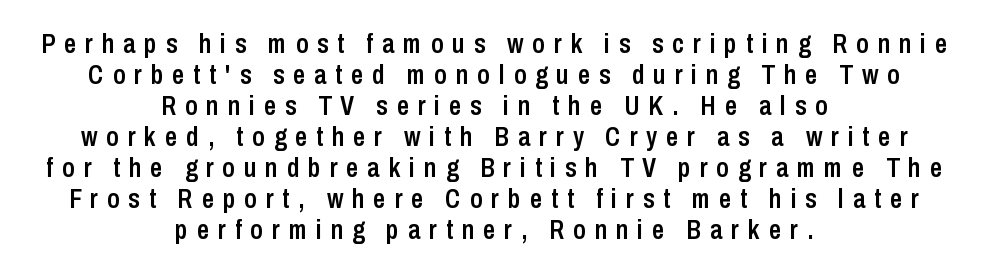
{"italic": "no", "bold": "semi", "underline": "no", "align": "center", "line_spacing": "tight", "line_spacing_ratio": 1.15, "letter_spacing": "wide", "letter_spacing_em": 0.33, "glyph_px": 27}
